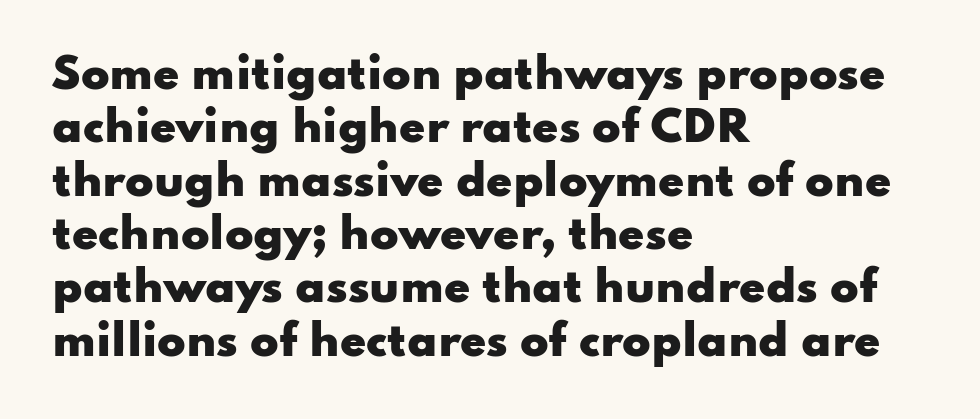
{"serif": "no", "italic": "no", "bold": "yes", "weight": "heavy", "width": "wide", "stroke_contrast": "low", "x_height": "small", "monospaced": "no", "underline": "no", "align": "left", "line_spacing": "normal", "line_spacing_ratio": 1.27, "letter_spacing": "normal", "letter_spacing_em": 0.0, "glyph_px": 42}
